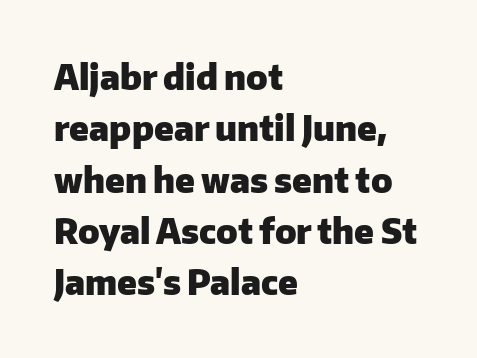
{"serif": "no", "italic": "no", "bold": "yes", "weight": "heavy", "width": "normal", "stroke_contrast": "low", "x_height": "medium", "monospaced": "no", "underline": "no", "align": "left", "line_spacing": "normal", "line_spacing_ratio": 1.51, "letter_spacing": "normal", "letter_spacing_em": 0.0, "glyph_px": 34}
